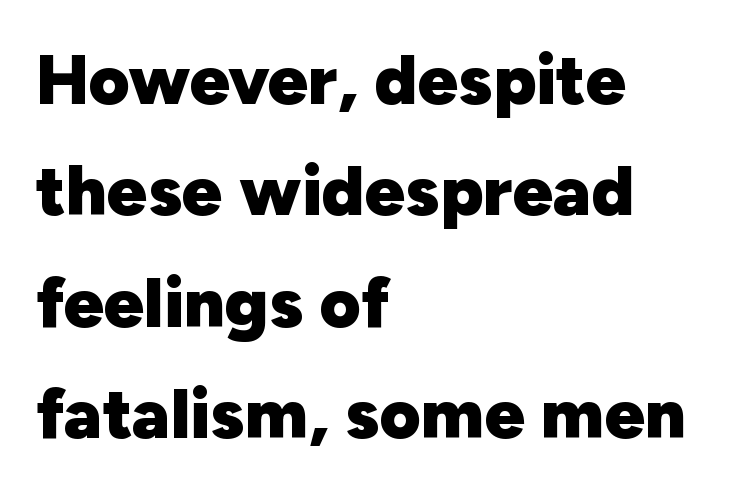
Q: Is the text bold? A: Yes.
Q: Is the text italic (slanted)? A: No, it is upright.
Q: Is the typeface a serif or a sans-serif typeface? A: Sans-serif.
Q: Is the text underlined? A: No.
Q: How is the paragraph aligned? A: Left-aligned.
Q: Is the spacing between letters normal or unusually wide? A: Normal.
Q: Is the spacing between lines tight, normal or loose? A: Normal.
Q: Width (condensed, normal, or wide)? A: Normal.
Q: Stroke contrast? A: Low.
Q: x-height? A: Medium.
Q: Monospaced? A: No.
